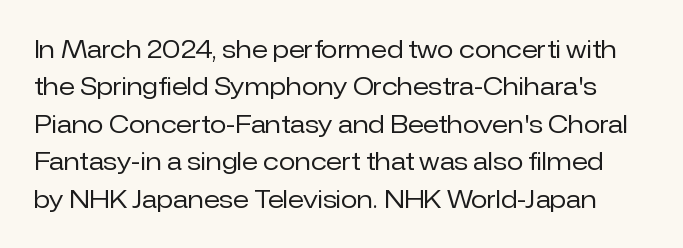
Weight: regular or lighter. The vertical gap from one line to the next is medium. The letterforms sit shoulder to shoulder at normal distance. Rule under the text: the space is simply empty.
